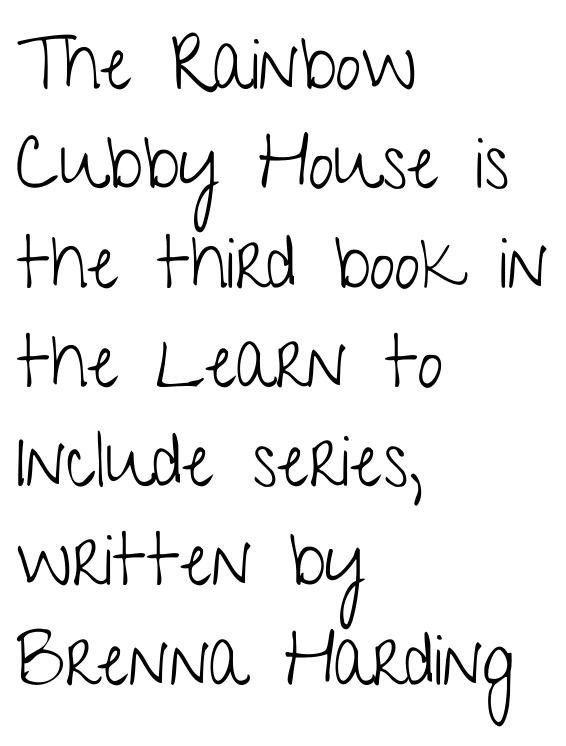
Q: Is the text bold? A: No.
Q: Is the text italic (slanted)? A: No, it is upright.
Q: Is the typeface a serif or a sans-serif typeface? A: Sans-serif.
Q: Is the text underlined? A: No.
Q: How is the paragraph aligned? A: Left-aligned.
Q: Is the spacing between letters normal or unusually wide? A: Normal.
Q: Is the spacing between lines tight, normal or loose? A: Normal.
Q: Width (condensed, normal, or wide)? A: Condensed.
Q: Stroke contrast? A: Low.
Q: x-height? A: Medium.
Q: Monospaced? A: No.
